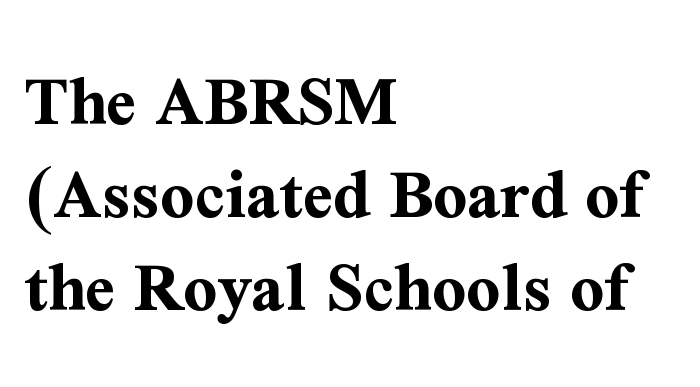
Each new line begins a customary step beneath the previous one. The font family rendered here belongs to the serif group. No italicization has been applied; the sample stays upright. The text block is weighted toward the left margin, trailing off unevenly rightward. What weight is shown? A full bold with thick strokes.
